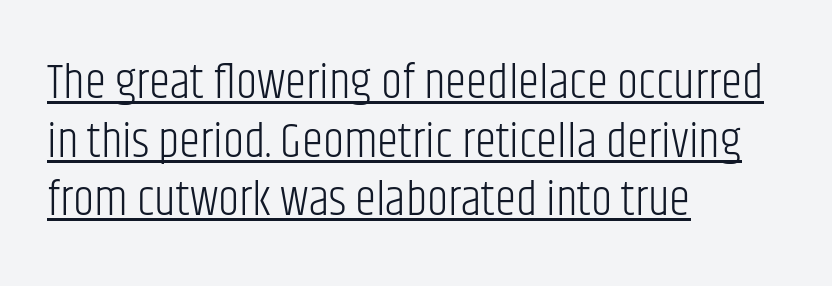
{"serif": "no", "italic": "no", "bold": "no", "weight": "light", "width": "condensed", "stroke_contrast": "low", "x_height": "large", "monospaced": "no", "underline": "yes", "align": "left", "line_spacing_ratio": 1.22, "letter_spacing": "normal", "letter_spacing_em": 0.0, "glyph_px": 48}
